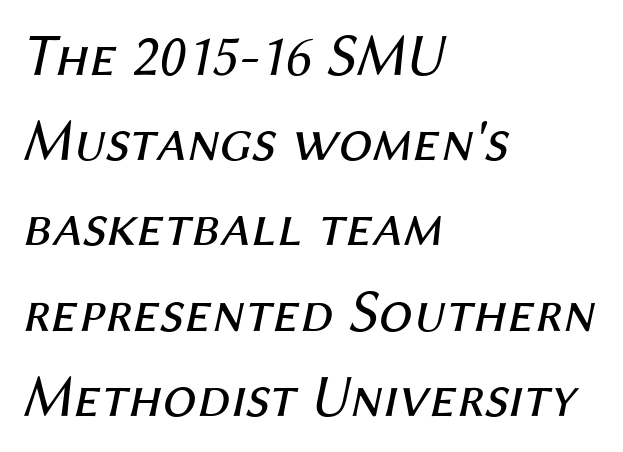
The image shows 60 px regular-weight type, italic (leaning right); set left-aligned, normal line spacing (1.42x), normal letter spacing, not underlined; medium stroke contrast and a medium x-height.
